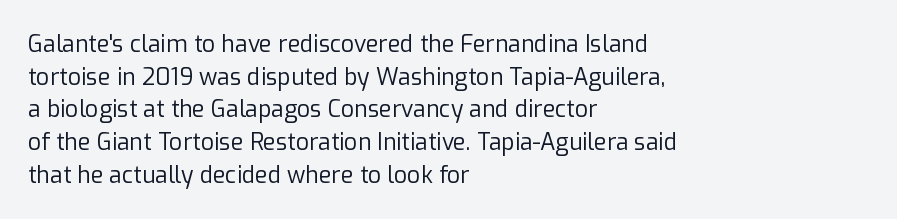
{"italic": "no", "bold": "no", "underline": "no", "align": "left", "line_spacing": "normal", "line_spacing_ratio": 1.42, "letter_spacing": "normal", "letter_spacing_em": 0.0, "glyph_px": 23}
